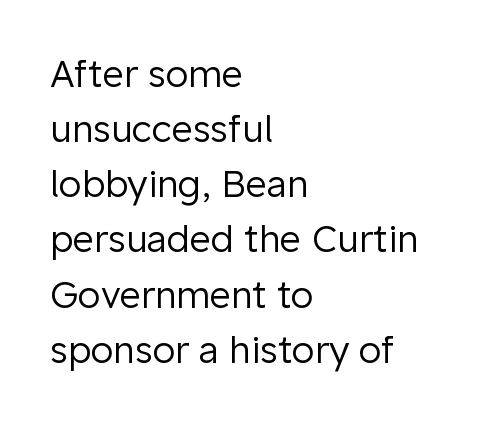
{"serif": "no", "italic": "no", "bold": "no", "weight": "regular", "width": "normal", "stroke_contrast": "low", "x_height": "medium", "monospaced": "no", "underline": "no", "align": "left", "line_spacing": "normal", "line_spacing_ratio": 1.49, "letter_spacing": "normal", "letter_spacing_em": 0.0, "glyph_px": 37}
